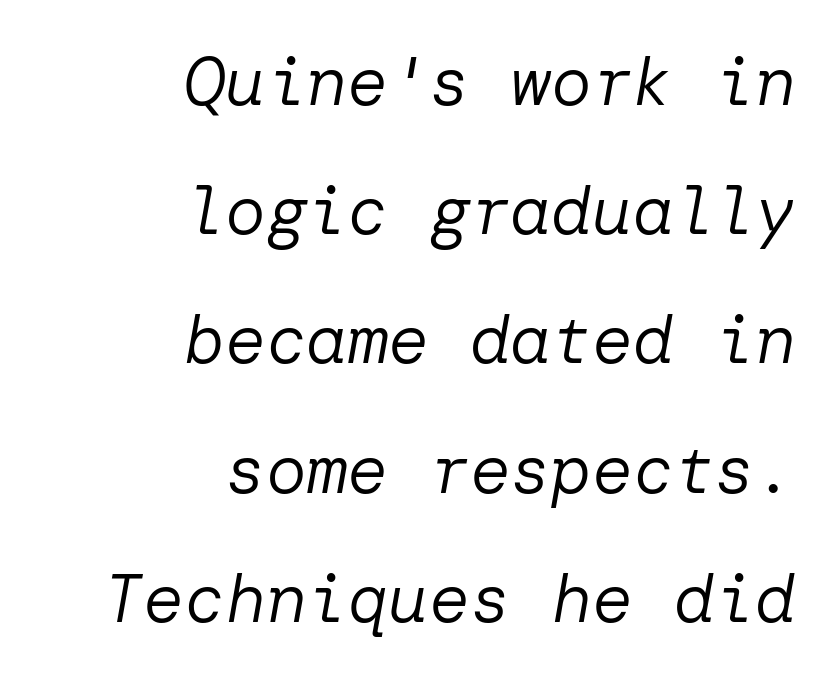
The image shows 68 px regular-weight type, italic (leaning right); set right-aligned, loose line spacing (1.9x), normal letter spacing, not underlined; low stroke contrast and a medium x-height.
